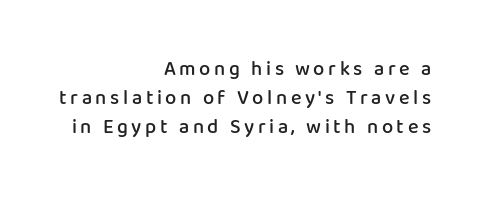
Casual observation: everything's shoved over to the right. Regarding leading, the lines here are spaced in the standard way. Summary of weight: moderately heavy, a semibold. When letters stand straight like this, we call the style roman or upright.
